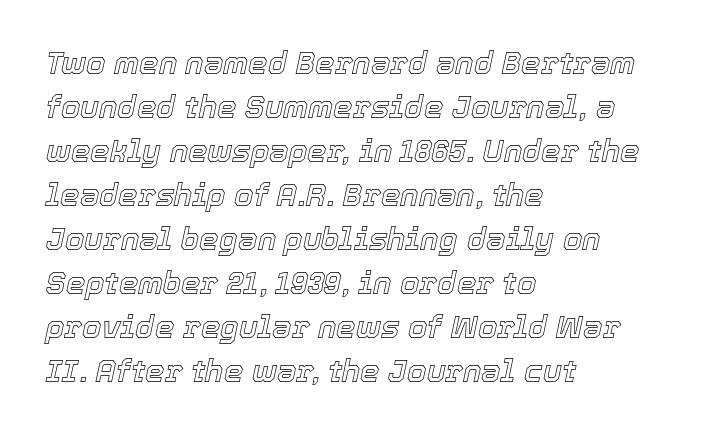
Q: Is the text italic (slanted)? A: Yes, it leans right by about 12 degrees.
Q: Is the text underlined? A: No.
Q: How is the paragraph aligned? A: Left-aligned.
Q: Is the spacing between letters normal or unusually wide? A: Normal.
Q: Is the spacing between lines tight, normal or loose? A: Normal.
Q: Width (condensed, normal, or wide)? A: Normal.
Q: x-height? A: Medium.
Q: Monospaced? A: No.
